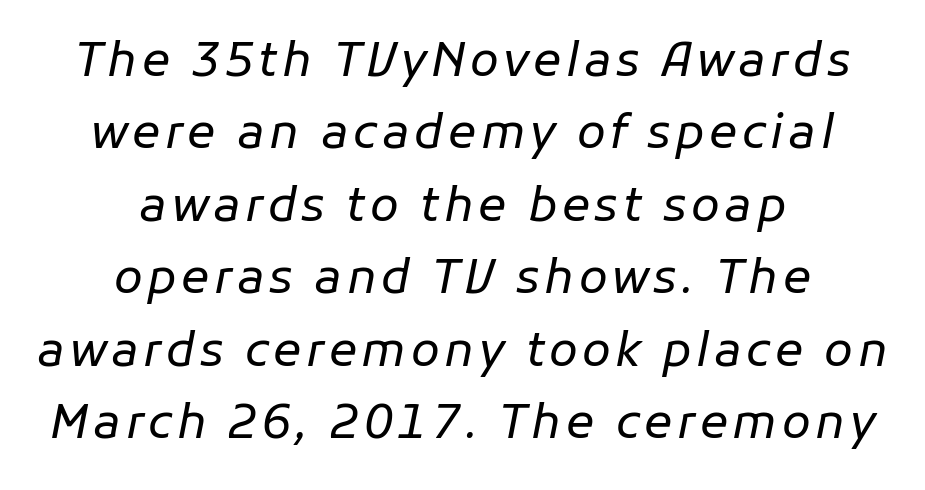
The image shows 47 px regular-weight type, italic (leaning right); set centered, normal line spacing (1.54x), not underlined; low stroke contrast and a medium x-height.
